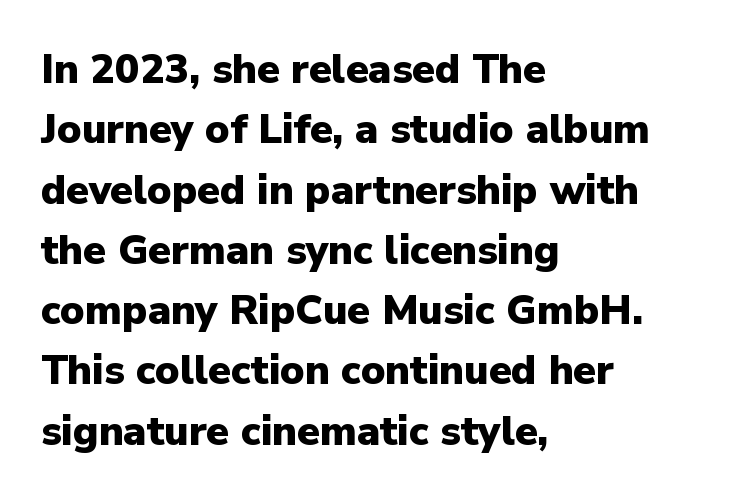
The image shows 41 px heavy sans-serif type, upright; set left-aligned, normal line spacing (1.47x), normal letter spacing, not underlined; low stroke contrast and a medium x-height.
